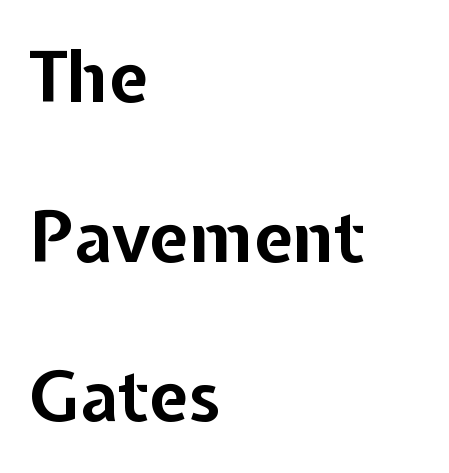
Font category for this specimen: sans-serif. Does the leading feel generous? Absolutely, it's lavish. The lines in this sample share a left origin and differ only in where they stop. Does the lettering tilt? It doesn't — this is upright.
